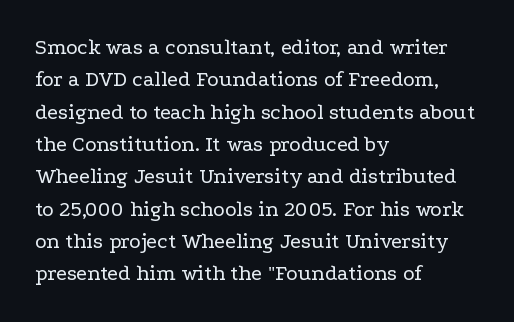
Q: Is the text bold? A: No.
Q: Is the text italic (slanted)? A: No, it is upright.
Q: Is the text underlined? A: No.
Q: How is the paragraph aligned? A: Left-aligned.
Q: Is the spacing between letters normal or unusually wide? A: Normal.
Q: Is the spacing between lines tight, normal or loose? A: Normal.
